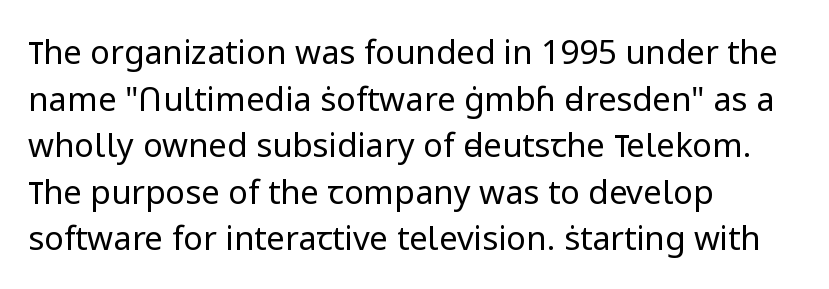
{"serif": "no", "italic": "no", "bold": "no", "weight": "regular", "width": "normal", "stroke_contrast": "low", "x_height": "medium", "monospaced": "no", "underline": "no", "align": "left", "line_spacing": "normal", "line_spacing_ratio": 1.41, "letter_spacing": "normal", "letter_spacing_em": 0.0, "glyph_px": 33}
